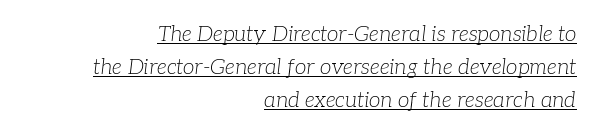
Q: Is the text bold? A: No.
Q: Is the text italic (slanted)? A: Yes, it leans right by about 7 degrees.
Q: Is the text underlined? A: Yes.
Q: How is the paragraph aligned? A: Right-aligned.
Q: Is the spacing between letters normal or unusually wide? A: Normal.
Q: Is the spacing between lines tight, normal or loose? A: Normal.
